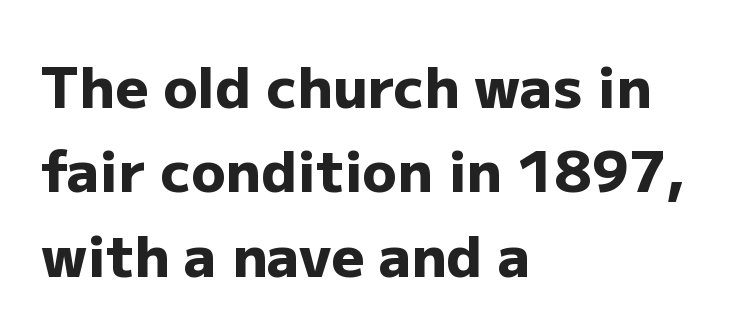
The image shows 57 px heavy sans-serif type, upright; set left-aligned, normal line spacing (1.48x), normal letter spacing, not underlined; low stroke contrast and a medium x-height.
